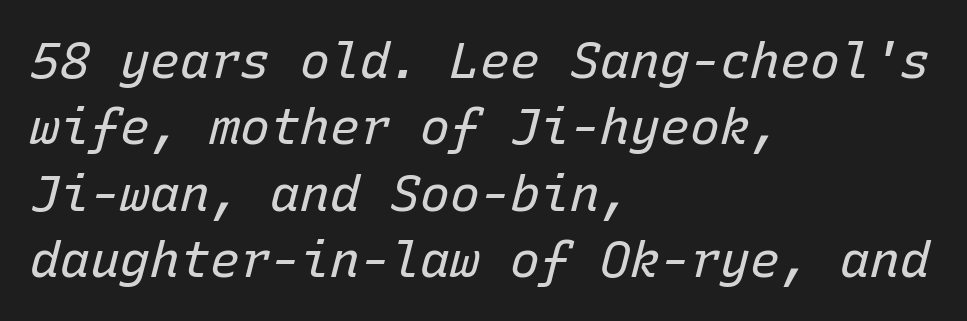
The image shows 50 px regular-weight type, italic (leaning right), monospaced; set left-aligned, normal line spacing (1.33x), normal letter spacing, not underlined; low stroke contrast and a medium x-height.
